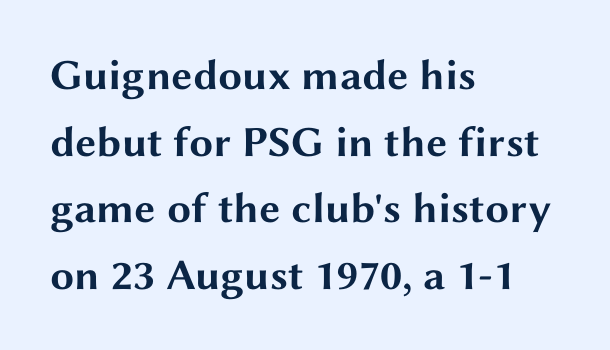
The image shows 43 px bold, wide sans-serif type, upright; set left-aligned, normal line spacing (1.55x), normal letter spacing, not underlined; medium stroke contrast and a medium x-height.
